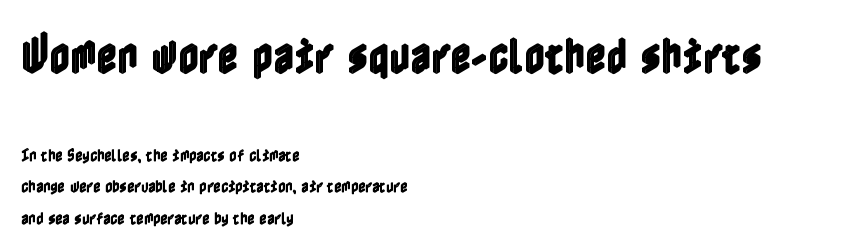
Q: Is the text italic (slanted)? A: No, it is upright.
Q: Is the text underlined? A: No.
Q: How is the paragraph aligned? A: Left-aligned.
Q: Is the spacing between letters normal or unusually wide? A: Normal.
Q: Is the spacing between lines tight, normal or loose? A: Loose.
Q: Which block of text is set in a larger size, the first (top) or the second (bottom)? A: The first (top) one.
Q: Width (condensed, normal, or wide)? A: Condensed.
Q: x-height? A: Medium.
